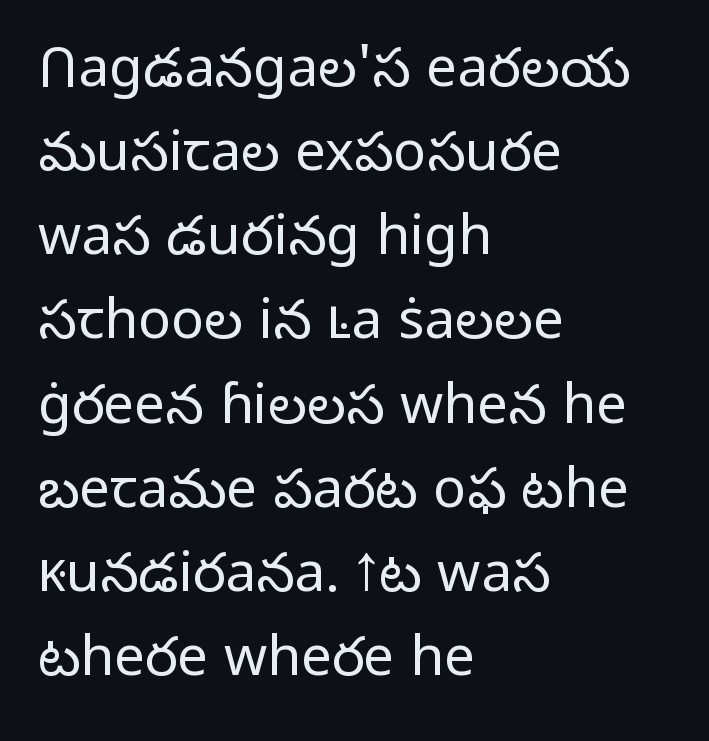
The image shows 55 px light sans-serif type, upright; set left-aligned, normal line spacing (1.53x), normal letter spacing, not underlined; low stroke contrast and a medium x-height.
